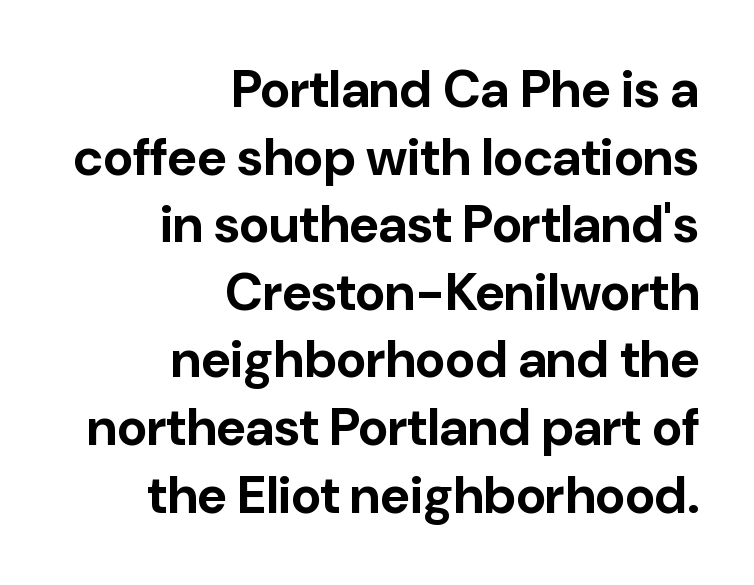
This is heavy type, rendered in bold. Line endings align vertically; line beginnings do not. Upright lettering throughout. Observe the absence of serifs on each vertical stroke in this sample.
